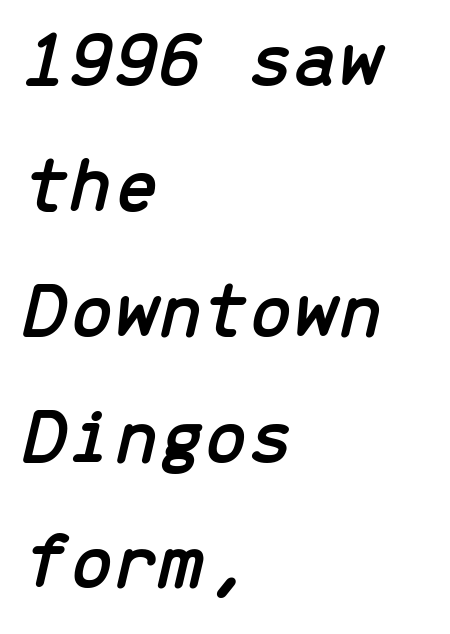
The image shows 80 px text type, italic (leaning right), monospaced; set left-aligned, normal line spacing (1.57x), normal letter spacing, not underlined; low stroke contrast and a medium x-height.
